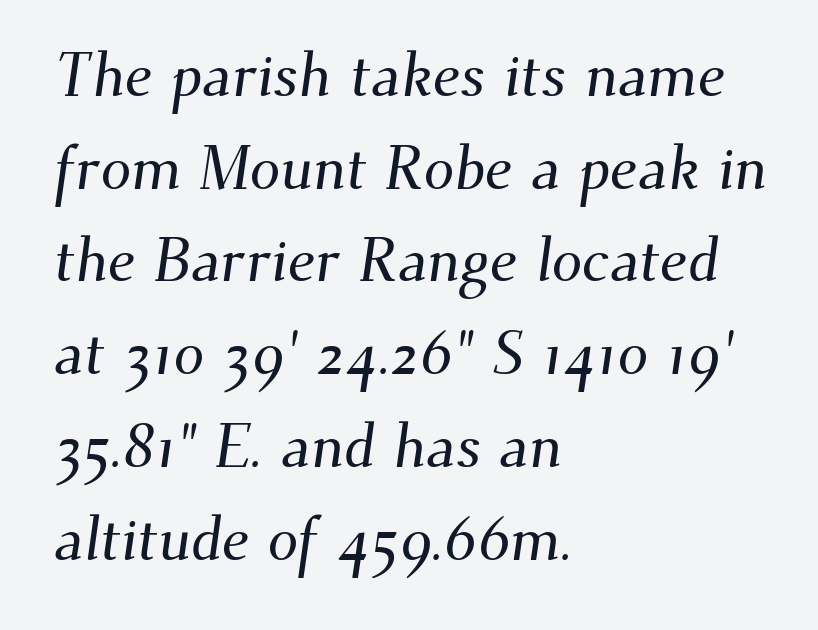
Q: Is the typeface a serif or a sans-serif typeface? A: Serif.
Q: Is the text underlined? A: No.
Q: How is the paragraph aligned? A: Left-aligned.
Q: Is the spacing between letters normal or unusually wide? A: Normal.
Q: Is the spacing between lines tight, normal or loose? A: Normal.
Q: Width (condensed, normal, or wide)? A: Normal.
Q: Stroke contrast? A: Medium.
Q: x-height? A: Small.
Q: Monospaced? A: No.
